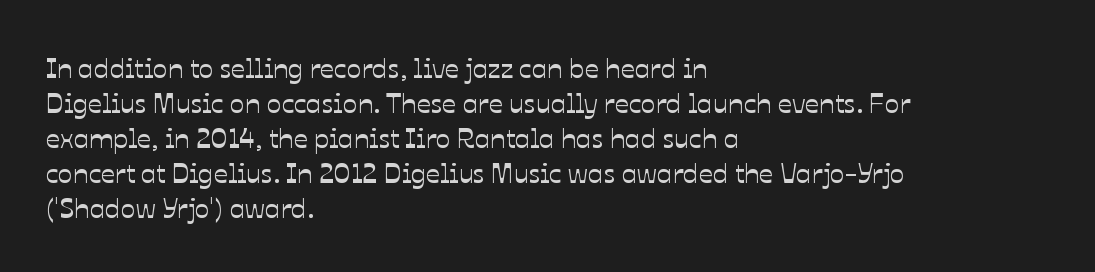
{"italic": "no", "width": "normal", "stroke_contrast": "low", "x_height": "medium", "monospaced": "no", "underline": "no", "align": "left", "line_spacing": "normal", "line_spacing_ratio": 1.25, "letter_spacing": "normal", "letter_spacing_em": 0.0, "glyph_px": 28}
